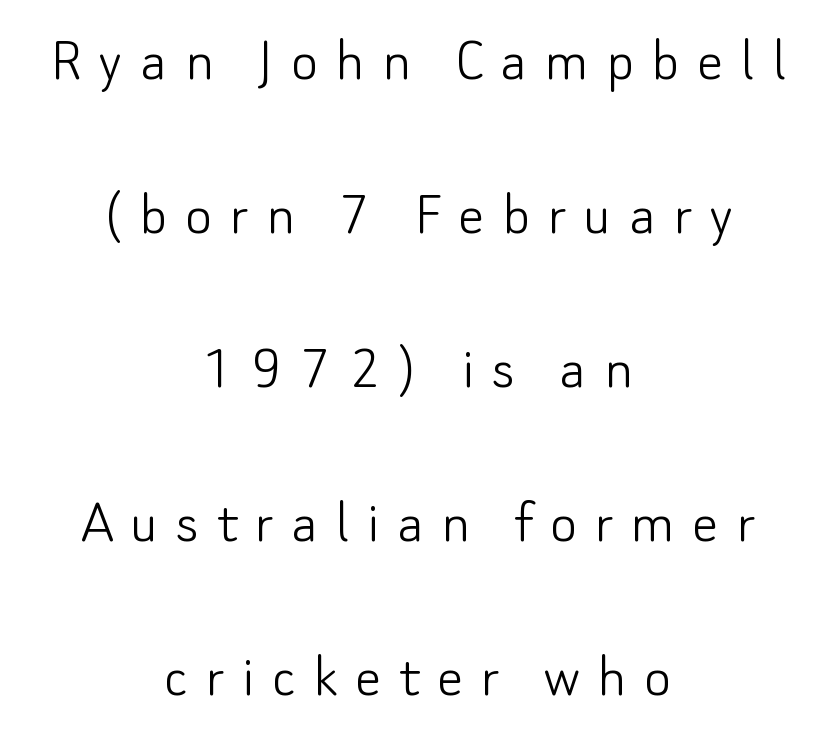
Q: Is the text bold? A: No.
Q: Is the text italic (slanted)? A: No, it is upright.
Q: Is the typeface a serif or a sans-serif typeface? A: Sans-serif.
Q: Is the text underlined? A: No.
Q: How is the paragraph aligned? A: Centered.
Q: Is the spacing between letters normal or unusually wide? A: Unusually wide.
Q: Is the spacing between lines tight, normal or loose? A: Loose.
Q: Width (condensed, normal, or wide)? A: Normal.
Q: Stroke contrast? A: Low.
Q: x-height? A: Small.
Q: Monospaced? A: No.
